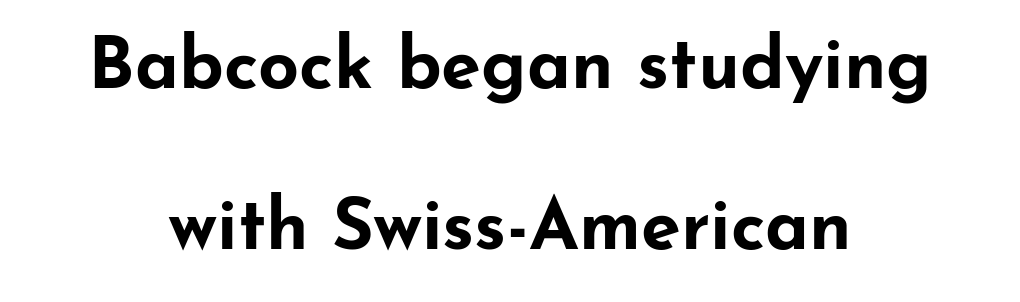
Q: Is the text bold? A: Yes.
Q: Is the text italic (slanted)? A: No, it is upright.
Q: Is the typeface a serif or a sans-serif typeface? A: Sans-serif.
Q: Is the text underlined? A: No.
Q: How is the paragraph aligned? A: Centered.
Q: Is the spacing between letters normal or unusually wide? A: Normal.
Q: Is the spacing between lines tight, normal or loose? A: Loose.
Q: Width (condensed, normal, or wide)? A: Wide.
Q: Stroke contrast? A: Low.
Q: x-height? A: Small.
Q: Monospaced? A: No.
